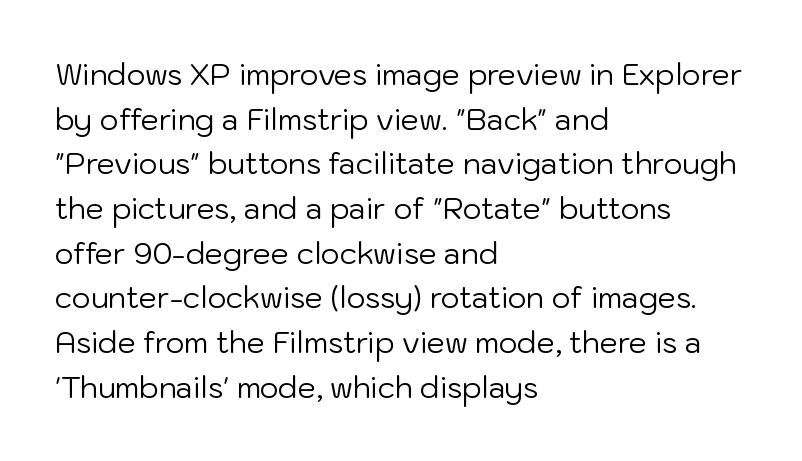
Q: Is the text bold? A: No.
Q: Is the text italic (slanted)? A: No, it is upright.
Q: Is the typeface a serif or a sans-serif typeface? A: Sans-serif.
Q: Is the text underlined? A: No.
Q: How is the paragraph aligned? A: Left-aligned.
Q: Is the spacing between letters normal or unusually wide? A: Normal.
Q: Is the spacing between lines tight, normal or loose? A: Normal.
Q: Width (condensed, normal, or wide)? A: Normal.
Q: Stroke contrast? A: Low.
Q: x-height? A: Medium.
Q: Monospaced? A: No.
